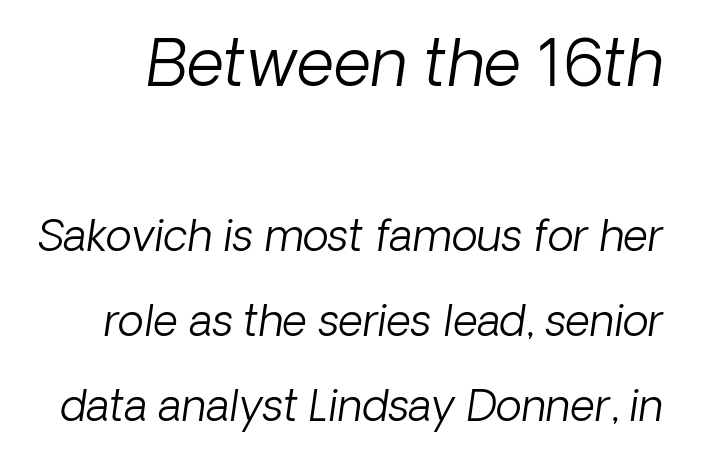
{"serif": "no", "bold": "no", "weight": "light", "width": "normal", "stroke_contrast": "low", "x_height": "medium", "monospaced": "no", "underline": "no", "line_spacing": "loose", "line_spacing_ratio": 1.98, "letter_spacing": "normal", "letter_spacing_em": 0.0, "larger_block": "first", "size_ratio": 1.51, "glyph_px": 65}
